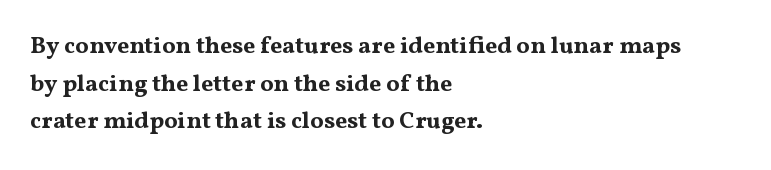
The image shows 24 px bold type, upright; set left-aligned, normal line spacing (1.57x), normal letter spacing, not underlined.
